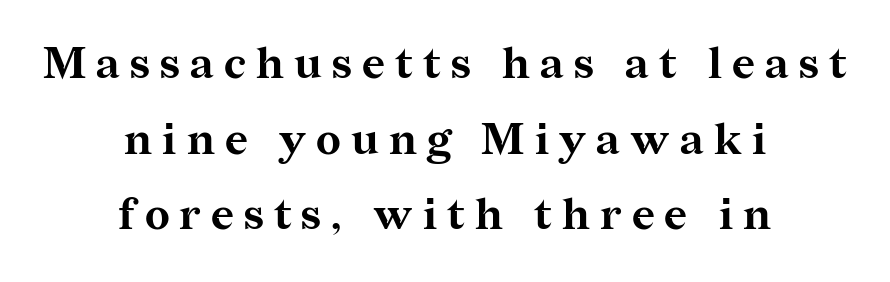
{"serif": "yes", "italic": "no", "bold": "yes", "weight": "bold", "width": "normal", "stroke_contrast": "medium", "x_height": "medium", "monospaced": "no", "underline": "no", "align": "center", "line_spacing_ratio": 1.72, "letter_spacing": "wide", "letter_spacing_em": 0.23, "glyph_px": 44}
